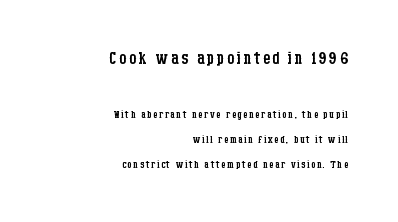
Is there any slant? The stems are plumb. A flush-right, rag-left setting is used for this passage. The weight would be labelled regular, book, light, or lighter still. The emphasis by scale lands on block number one, above. The baseline area is clear.
